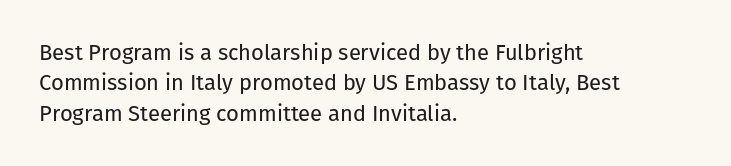
{"italic": "no", "bold": "no", "underline": "no", "align": "left", "line_spacing": "normal", "line_spacing_ratio": 1.38, "letter_spacing": "normal", "letter_spacing_em": 0.0, "glyph_px": 22}
